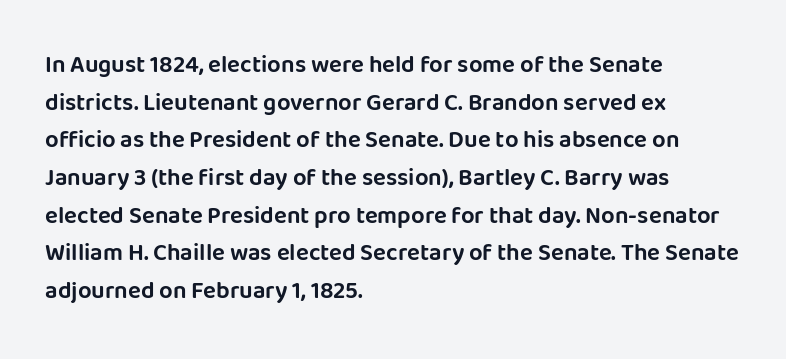
Q: Is the text italic (slanted)? A: No, it is upright.
Q: Is the text underlined? A: No.
Q: How is the paragraph aligned? A: Left-aligned.
Q: Is the spacing between letters normal or unusually wide? A: Normal.
Q: Is the spacing between lines tight, normal or loose? A: Normal.
